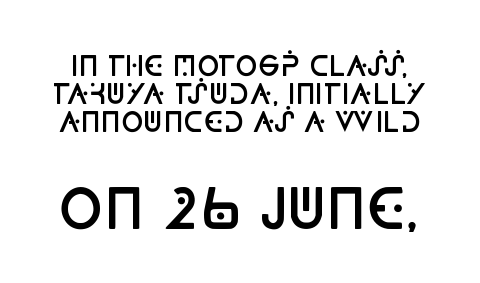
{"serif": "no", "italic": "no", "bold": "semi", "weight": "semibold", "width": "condensed", "stroke_contrast": "low", "x_height": "large", "monospaced": "no", "underline": "no", "line_spacing": "tight", "line_spacing_ratio": 1.03, "letter_spacing": "normal", "letter_spacing_em": 0.0, "larger_block": "second", "size_ratio": 2.0, "glyph_px": 54}
